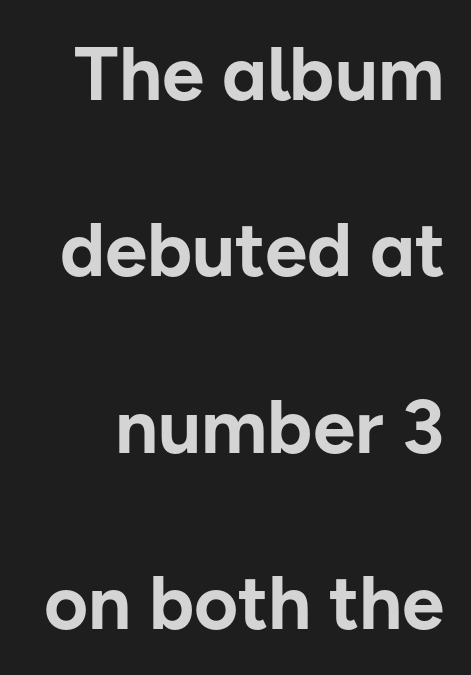
These lines are composed in type without serifs. Do the letters lean? They stand straight. This rendering leaves character spacing at its baseline value. Summary of weight: heavy, a full bold. Honestly, there is no underline to notice here at all. Note the varied advance widths — an 'i' is clearly narrower than an 'm'.
